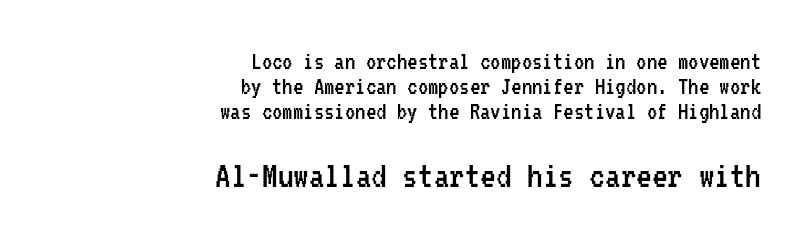
Q: Is the text bold? A: No.
Q: Is the text italic (slanted)? A: No, it is upright.
Q: Is the typeface a serif or a sans-serif typeface? A: Sans-serif.
Q: Is the text underlined? A: No.
Q: How is the paragraph aligned? A: Right-aligned.
Q: Is the spacing between letters normal or unusually wide? A: Normal.
Q: Is the spacing between lines tight, normal or loose? A: Tight.
Q: Which block of text is set in a larger size, the first (top) or the second (bottom)? A: The second (bottom) one.
Q: Width (condensed, normal, or wide)? A: Condensed.
Q: Stroke contrast? A: Low.
Q: x-height? A: Medium.
Q: Monospaced? A: Yes.
